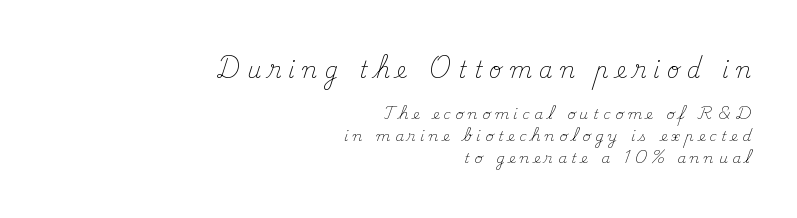
Q: Is the text bold? A: No.
Q: Is the text italic (slanted)? A: Yes.
Q: Is the text underlined? A: No.
Q: How is the paragraph aligned? A: Right-aligned.
Q: Is the spacing between letters normal or unusually wide? A: Unusually wide.
Q: Is the spacing between lines tight, normal or loose? A: Normal.
Q: Which block of text is set in a larger size, the first (top) or the second (bottom)? A: The first (top) one.
